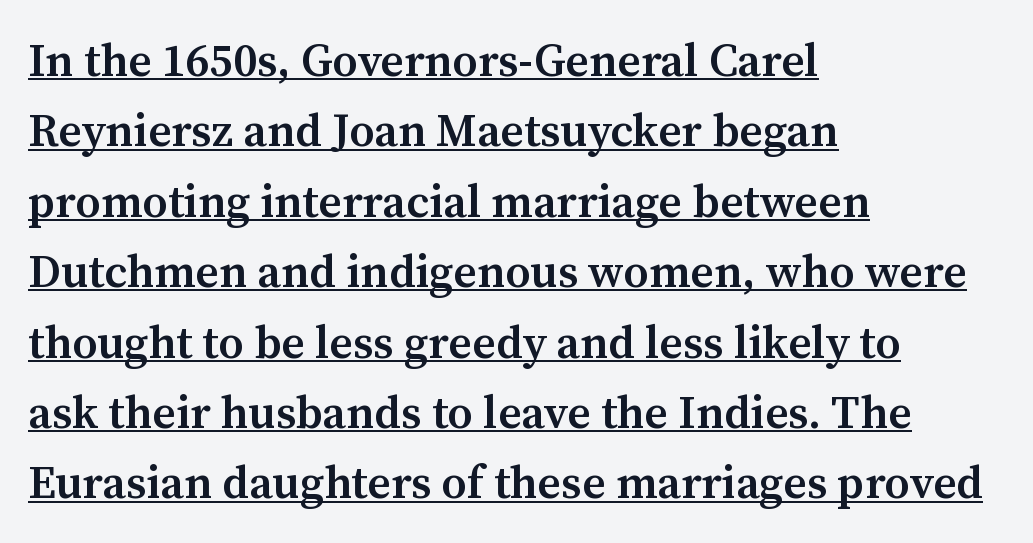
You could call the tracking neutral — neither tight nor loose. Do the letters lean? They stand straight. This sample keeps an unexceptional amount of space between lines. Does the type have serifs? Yes, each stem ends in a small foot. Each letter keeps its own natural width here, so spacing adapts to shape.
